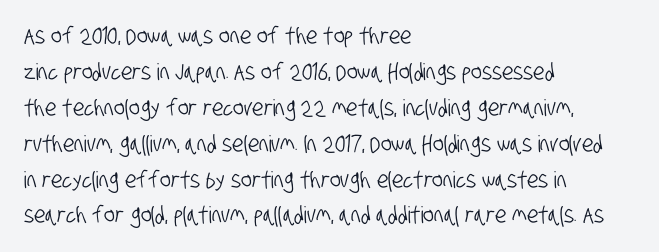
The lines sit at an ordinary, default distance from one another. The space beneath each line is pristine and unruled. These lines are set flush left with a ragged right edge. Does extra space separate the letters? No, they use regular spacing.
